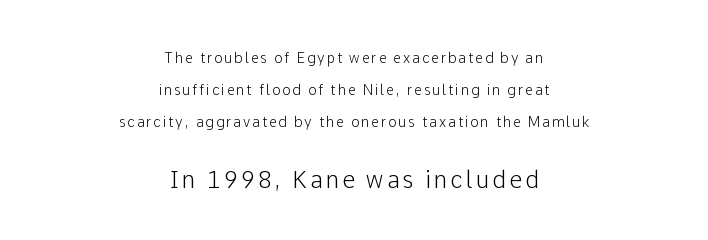
{"italic": "no", "underline": "no", "align": "center", "line_spacing": "loose", "line_spacing_ratio": 2.29, "larger_block": "second", "size_ratio": 1.64, "glyph_px": 23}
